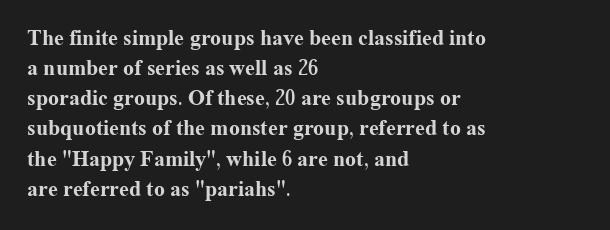
Q: Is the text bold? A: Yes.
Q: Is the text italic (slanted)? A: No, it is upright.
Q: Is the text underlined? A: No.
Q: How is the paragraph aligned? A: Left-aligned.
Q: Is the spacing between letters normal or unusually wide? A: Normal.
Q: Is the spacing between lines tight, normal or loose? A: Normal.
